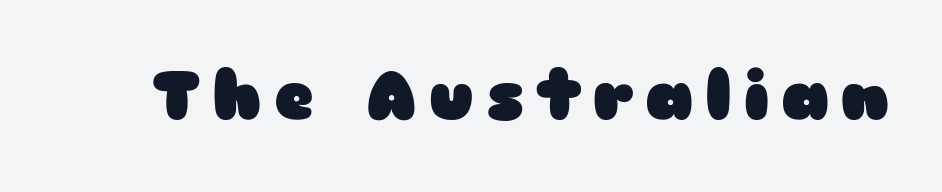
{"serif": "no", "italic": "no", "bold": "yes", "weight": "heavy", "width": "wide", "stroke_contrast": "low", "x_height": "medium", "monospaced": "no", "underline": "no", "glyph_px": 68}
